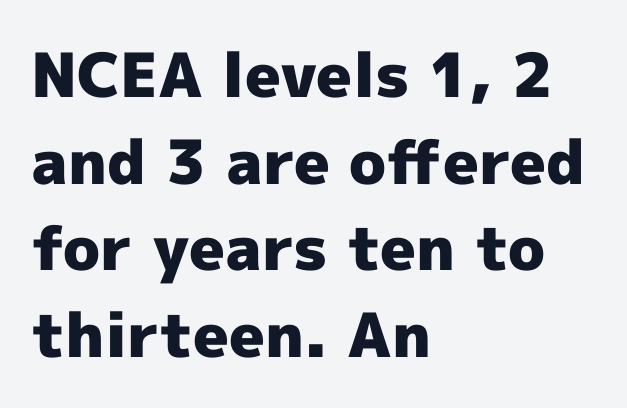
Q: Is the text bold? A: Yes.
Q: Is the text italic (slanted)? A: No, it is upright.
Q: Is the typeface a serif or a sans-serif typeface? A: Sans-serif.
Q: Is the text underlined? A: No.
Q: How is the paragraph aligned? A: Left-aligned.
Q: Is the spacing between letters normal or unusually wide? A: Normal.
Q: Is the spacing between lines tight, normal or loose? A: Normal.
Q: Width (condensed, normal, or wide)? A: Normal.
Q: x-height? A: Medium.
Q: Monospaced? A: No.
